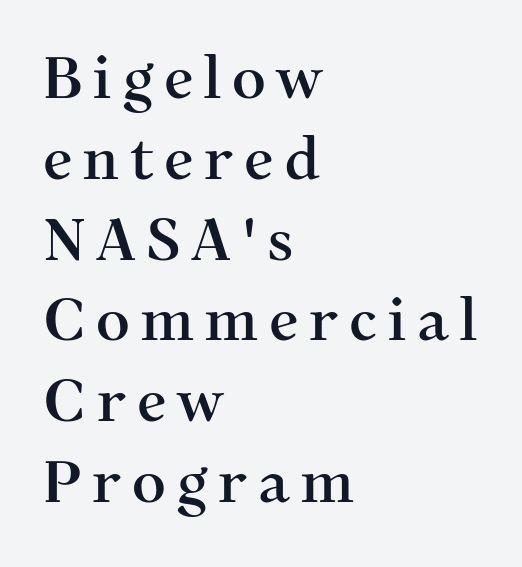
{"serif": "yes", "italic": "no", "width": "normal", "stroke_contrast": "medium", "x_height": "medium", "monospaced": "no", "underline": "no", "align": "left", "line_spacing": "normal", "line_spacing_ratio": 1.37, "glyph_px": 59}
